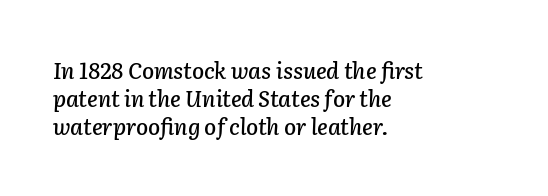
{"italic": "yes", "lean": "right", "slant_degrees": 2, "underline": "no", "align": "left", "line_spacing": "normal", "line_spacing_ratio": 1.28, "letter_spacing": "normal", "letter_spacing_em": 0.0, "glyph_px": 22}
